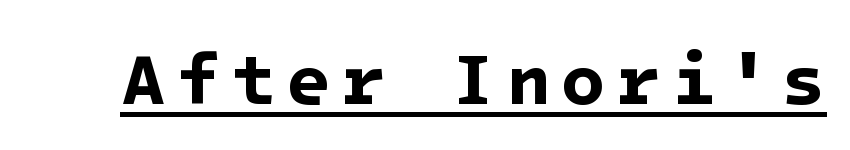
{"serif": "no", "bold": "yes", "weight": "bold", "width": "normal", "stroke_contrast": "low", "x_height": "medium", "underline": "yes", "glyph_px": 73}
